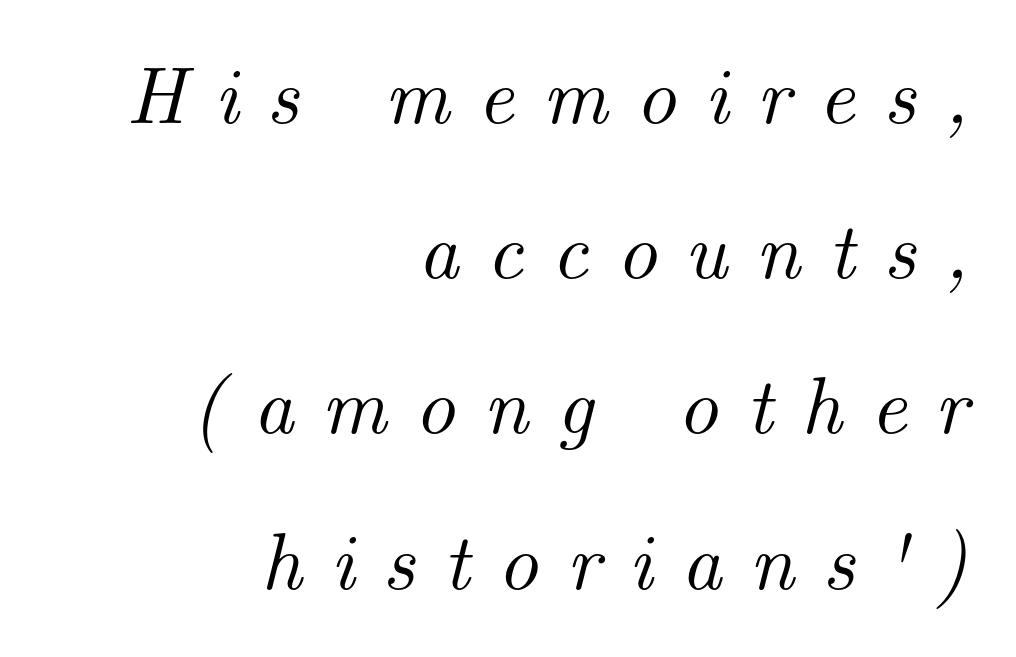
{"serif": "yes", "italic": "yes", "lean": "right", "slant_degrees": 14, "width": "normal", "stroke_contrast": "medium", "x_height": "small", "monospaced": "no", "underline": "no", "align": "right", "line_spacing": "loose", "line_spacing_ratio": 1.94, "letter_spacing": "wide", "letter_spacing_em": 0.35, "glyph_px": 80}
